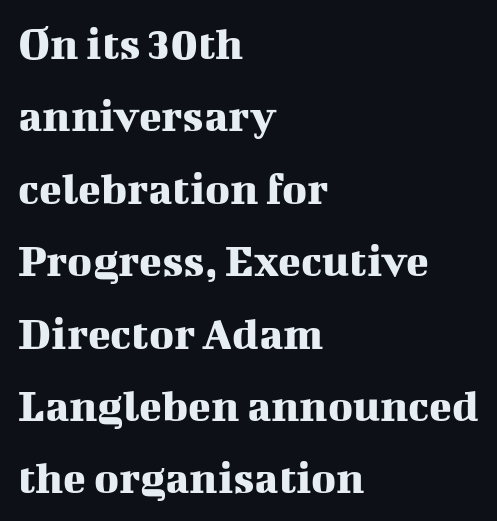
{"serif": "yes", "italic": "no", "width": "normal", "stroke_contrast": "medium", "x_height": "medium", "monospaced": "no", "underline": "no", "align": "left", "line_spacing": "normal", "line_spacing_ratio": 1.54, "letter_spacing": "normal", "letter_spacing_em": 0.0, "glyph_px": 47}
